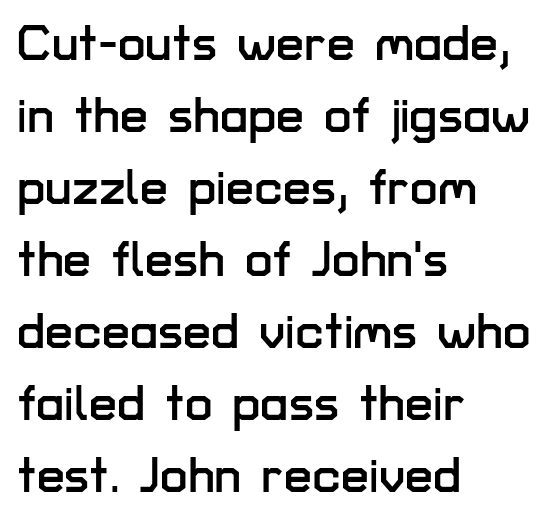
{"serif": "no", "italic": "no", "width": "normal", "stroke_contrast": "low", "x_height": "medium", "monospaced": "no", "underline": "no", "align": "left", "line_spacing": "normal", "line_spacing_ratio": 1.44, "letter_spacing": "normal", "letter_spacing_em": 0.0, "glyph_px": 50}
